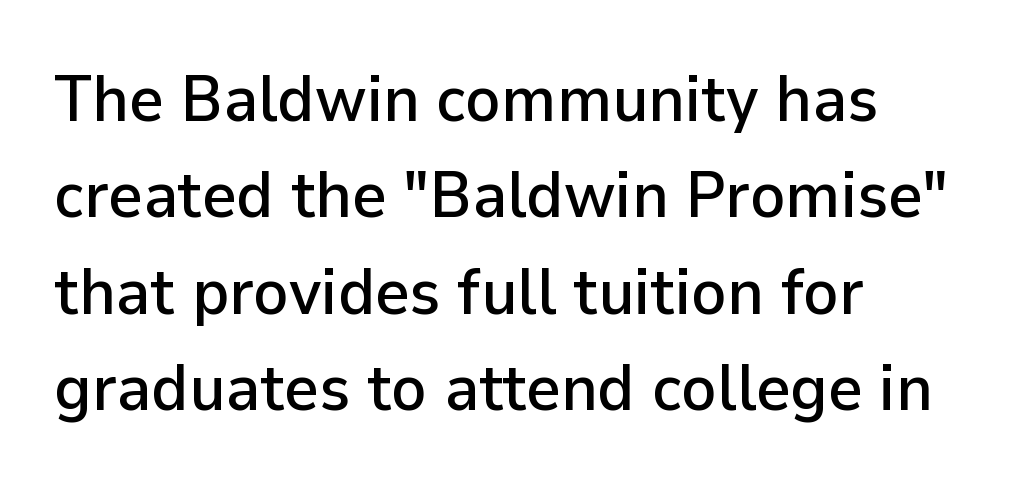
{"serif": "no", "italic": "no", "width": "normal", "stroke_contrast": "low", "x_height": "medium", "monospaced": "no", "underline": "no", "align": "left", "line_spacing": "normal", "line_spacing_ratio": 1.46, "letter_spacing": "normal", "letter_spacing_em": 0.0, "glyph_px": 66}
